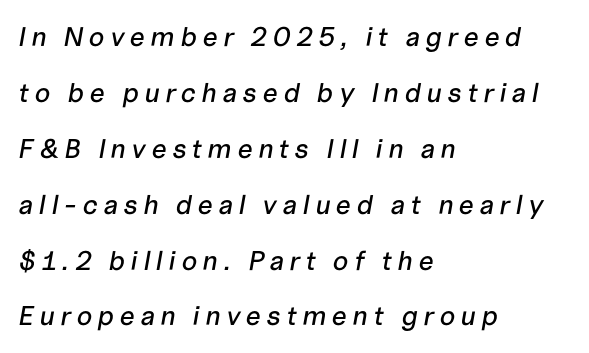
The image shows 27 px text type, italic (leaning right); set left-aligned, loose line spacing (2.07x), unusually wide letter spacing (+0.2 em), not underlined.
